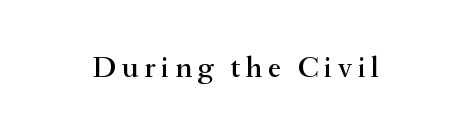
{"serif": "yes", "italic": "no", "width": "normal", "stroke_contrast": "medium", "x_height": "small", "monospaced": "no", "underline": "no", "glyph_px": 30}
